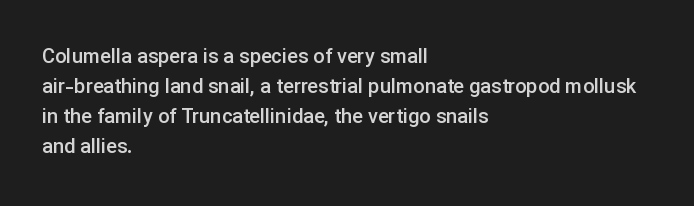
{"italic": "no", "bold": "semi", "underline": "no", "align": "left", "line_spacing": "normal", "line_spacing_ratio": 1.5, "letter_spacing": "normal", "letter_spacing_em": 0.0, "glyph_px": 20}
